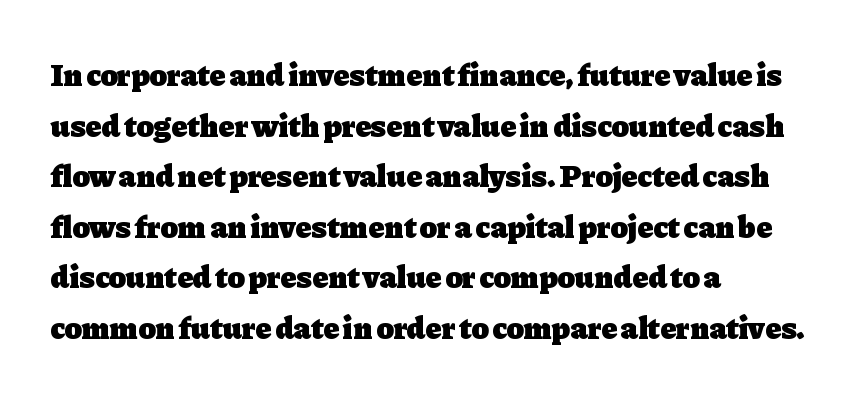
{"serif": "yes", "italic": "no", "bold": "yes", "weight": "heavy", "width": "normal", "stroke_contrast": "low", "x_height": "medium", "monospaced": "no", "underline": "no", "align": "left", "line_spacing": "normal", "line_spacing_ratio": 1.58, "letter_spacing": "normal", "letter_spacing_em": 0.0, "glyph_px": 32}
